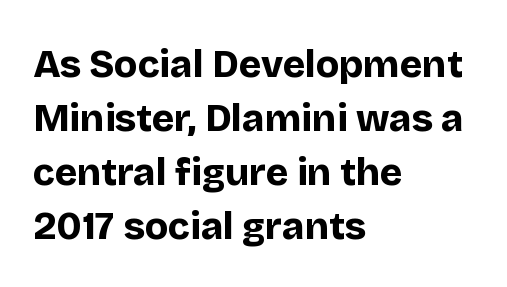
{"serif": "no", "italic": "no", "bold": "yes", "weight": "bold", "width": "normal", "stroke_contrast": "low", "x_height": "large", "monospaced": "no", "underline": "no", "align": "left", "line_spacing": "normal", "line_spacing_ratio": 1.42, "letter_spacing": "normal", "letter_spacing_em": 0.0, "glyph_px": 38}
